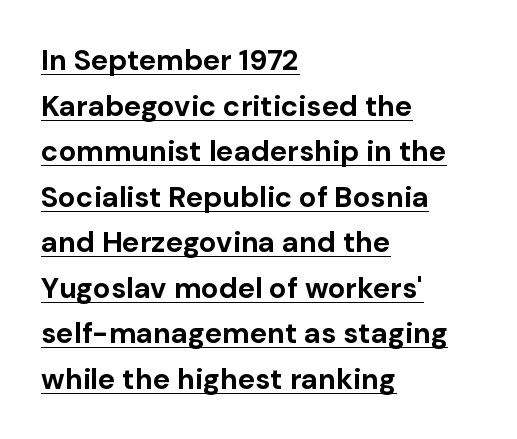
If you measured baseline to baseline, you'd find a middling distance. These lines stack with their left ends in a neat column. Designer's note — italics off, roman on. Grotesque or geometric, the face here clearly has no serifs. Heft: maximum for text — a bold. Do the characters align in a grid? No, the font is proportional.
